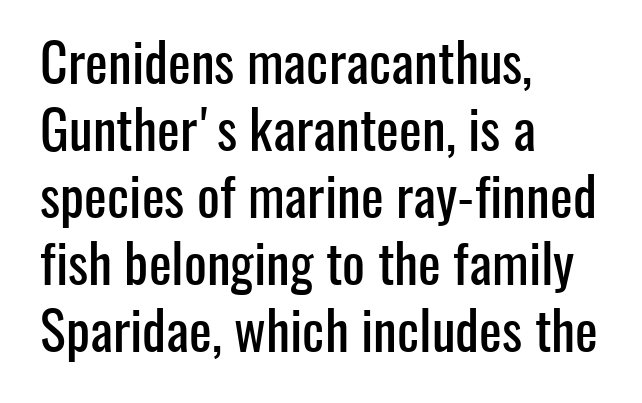
Q: Is the text italic (slanted)? A: No, it is upright.
Q: Is the typeface a serif or a sans-serif typeface? A: Sans-serif.
Q: Is the text underlined? A: No.
Q: How is the paragraph aligned? A: Left-aligned.
Q: Is the spacing between letters normal or unusually wide? A: Normal.
Q: Width (condensed, normal, or wide)? A: Condensed.
Q: Stroke contrast? A: Low.
Q: x-height? A: Medium.
Q: Monospaced? A: No.
